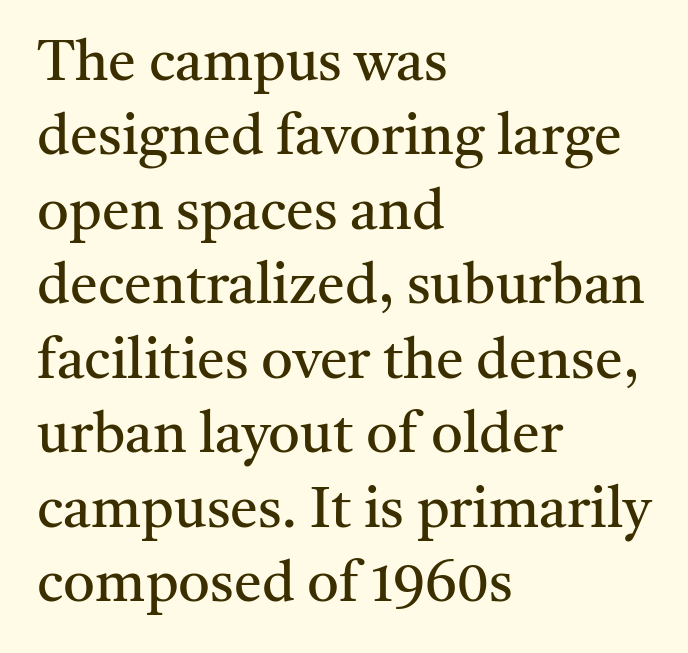
The image shows 56 px regular-weight serif type, upright; set left-aligned, normal line spacing (1.33x), normal letter spacing, not underlined; medium stroke contrast and a medium x-height.
